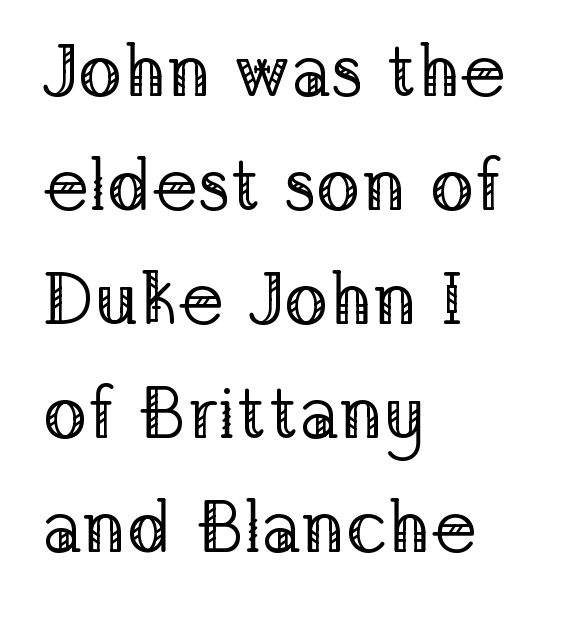
Style check: upright. The lines in this sample share a left origin and differ only in where they stop. This rendering features lettering with no underline. The text was rendered using a seriffed face with decorative stroke endings. Weight: not bold — regular or lighter. Words appear dense and cohesive because spacing is normal.
